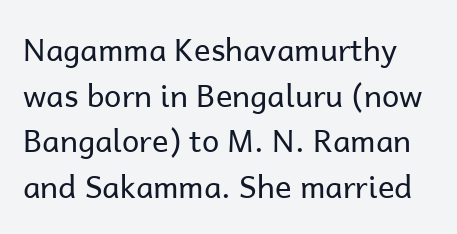
Is there much room between lines? A standard amount, neither cramped nor airy. Here the designer chose a conventional face with non-uniform glyph widths. Observe the ordinary spacing: letters are neighbours, not strangers. This is roman type, the default non-slanted kind.
